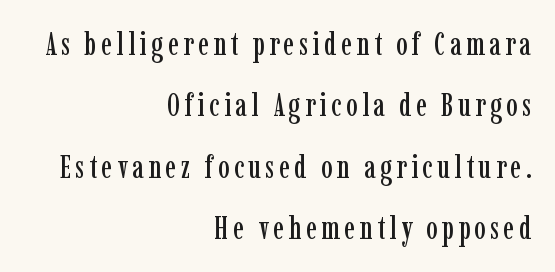
{"serif": "yes", "italic": "no", "width": "condensed", "stroke_contrast": "low", "x_height": "medium", "monospaced": "no", "underline": "no", "align": "right", "line_spacing": "loose", "line_spacing_ratio": 1.92, "glyph_px": 32}
